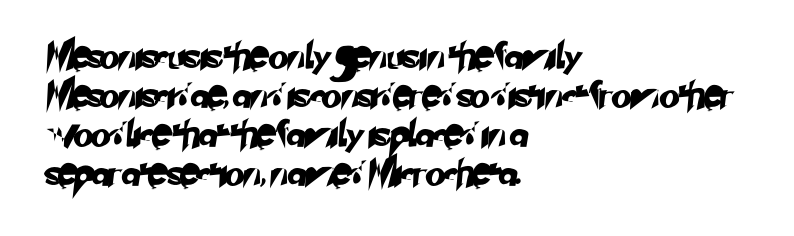
{"underline": "no", "align": "left", "line_spacing": "normal", "line_spacing_ratio": 1.5, "letter_spacing": "normal", "letter_spacing_em": 0.0, "glyph_px": 26}
